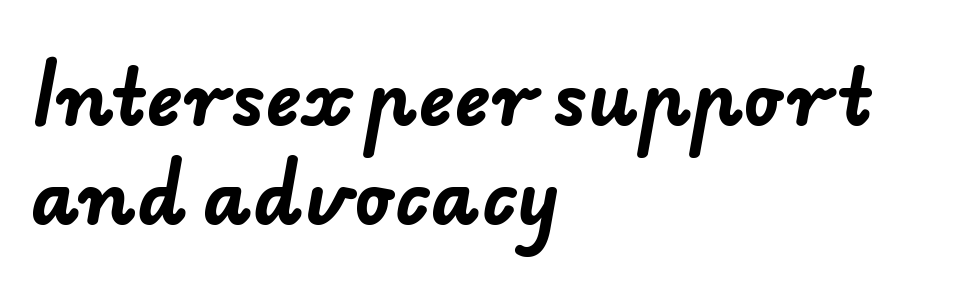
Each letter keeps its own natural width here, so spacing adapts to shape. Characters follow at the spacing the type designer built in. Reading down the block, your eye returns to a fixed left position each line. Underline: absent. Compared with an ordinary text face, these strokes are far heavier — a full bold.
